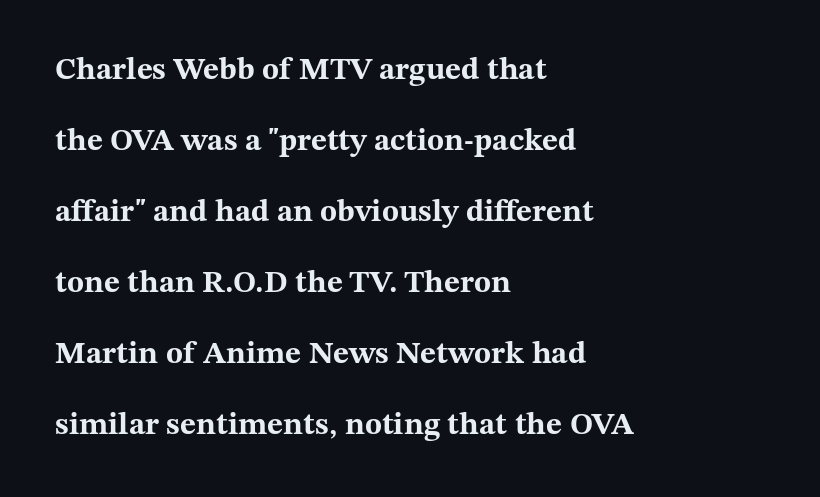
{"serif": "yes", "italic": "no", "bold": "yes", "weight": "bold", "width": "wide", "stroke_contrast": "medium", "x_height": "medium", "monospaced": "no", "underline": "no", "align": "left", "line_spacing": "loose", "line_spacing_ratio": 2.29, "letter_spacing": "normal", "letter_spacing_em": 0.0, "glyph_px": 31}
